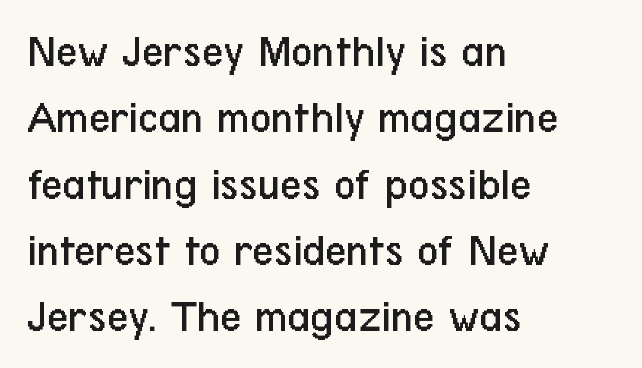
Is the type heavy? It reads as light-to-regular instead. A typesetter would call this leading conventional body-copy spacing. Typographically, this falls in the sans-serif category. A typesetter would call this proportional, since set widths differ per character. Rule under the text: the space is simply empty. The compositor pushed each line to the left boundary.
